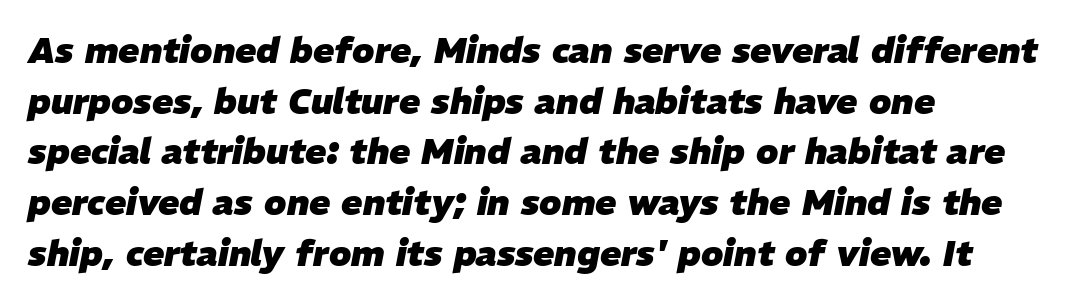
What weight is shown? A full bold with thick strokes. The rendering uses natural spacing where letterforms have individual widths. This block has exactly the height ordinary leading produces. The font's italic variant was chosen for this text. How are the letters spaced? Ordinarily, with no added tracking.
